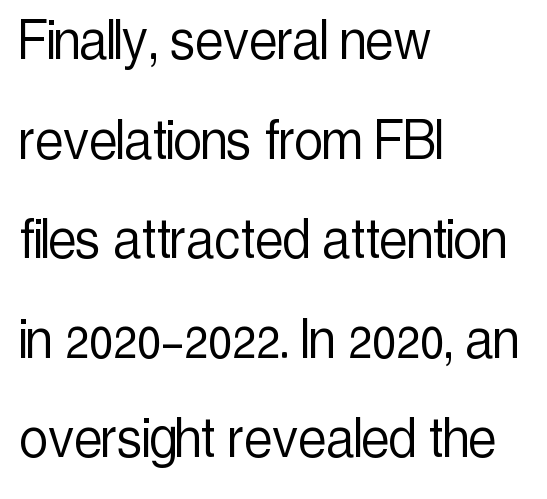
How are the letters spaced? Ordinarily, with no added tracking. Observe the absence of serifs on each vertical stroke in this sample. A student would call this left alignment; a typographer would say flush left, rag right. Character widths vary here, with narrow letters taking less room than wide ones. Whoever set this chose a conventional vertical rhythm. Do the letters lean? They stand straight.
